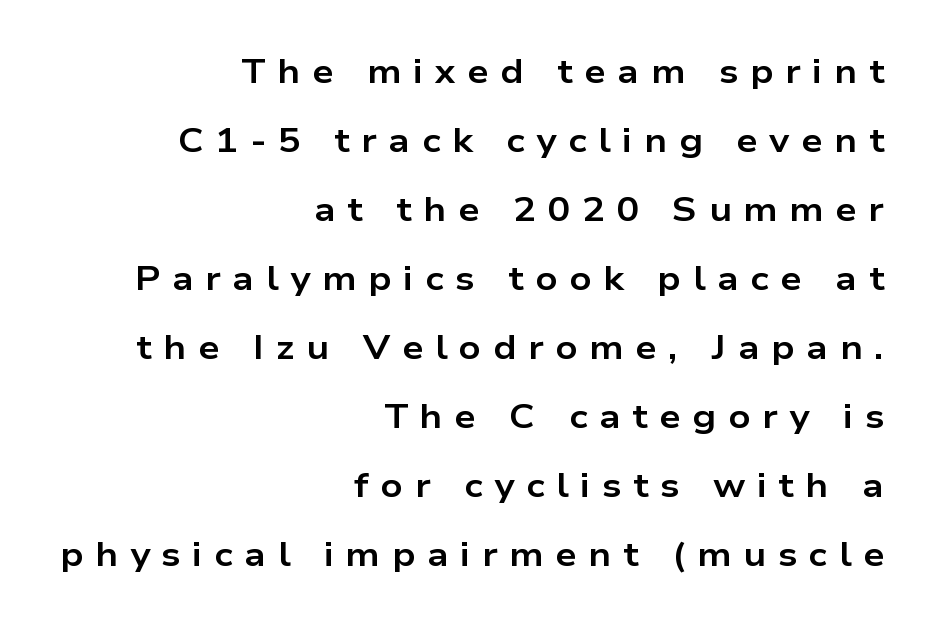
Q: Is the text bold? A: Yes.
Q: Is the text italic (slanted)? A: No, it is upright.
Q: Is the typeface a serif or a sans-serif typeface? A: Sans-serif.
Q: Is the text underlined? A: No.
Q: How is the paragraph aligned? A: Right-aligned.
Q: Is the spacing between letters normal or unusually wide? A: Unusually wide.
Q: Is the spacing between lines tight, normal or loose? A: Loose.
Q: Width (condensed, normal, or wide)? A: Wide.
Q: Stroke contrast? A: Low.
Q: x-height? A: Medium.
Q: Monospaced? A: No.
